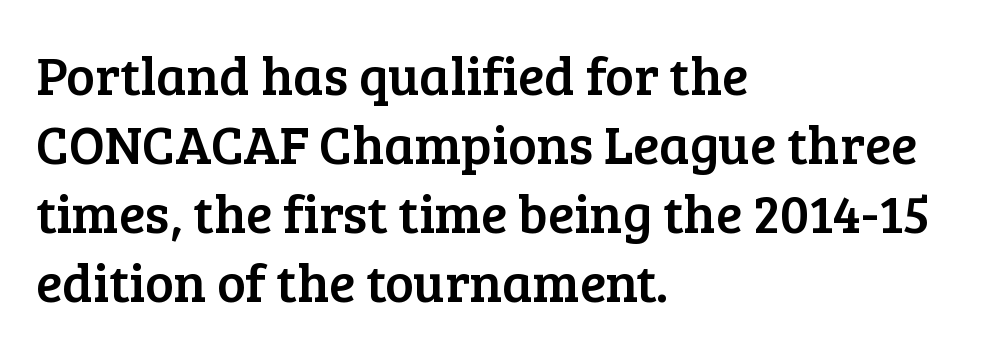
{"serif": "yes", "italic": "no", "width": "normal", "stroke_contrast": "low", "x_height": "medium", "monospaced": "no", "underline": "no", "align": "left", "line_spacing": "normal", "line_spacing_ratio": 1.28, "letter_spacing": "normal", "letter_spacing_em": 0.0, "glyph_px": 54}
